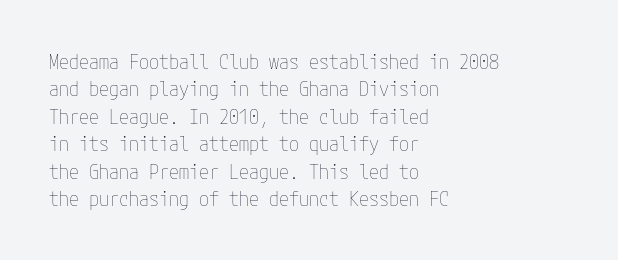
Q: Is the text bold? A: No.
Q: Is the text italic (slanted)? A: No, it is upright.
Q: Is the text underlined? A: No.
Q: How is the paragraph aligned? A: Left-aligned.
Q: Is the spacing between letters normal or unusually wide? A: Normal.
Q: Is the spacing between lines tight, normal or loose? A: Normal.
